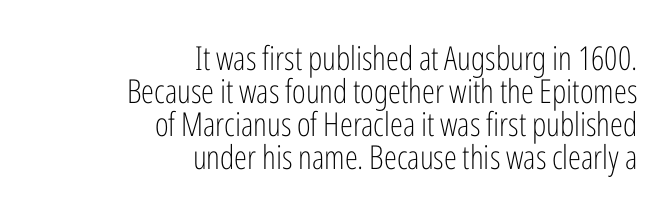
The image shows 33 px light, condensed sans-serif type, upright; set right-aligned, tight line spacing (1.0x), normal letter spacing, not underlined; low stroke contrast and a medium x-height.
